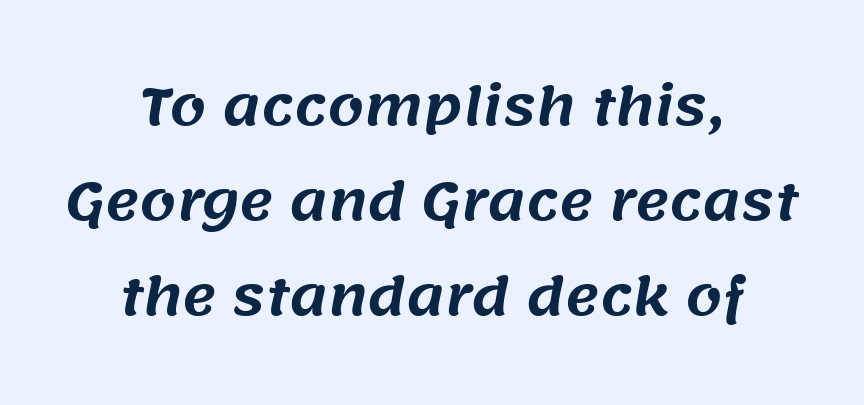
The image shows 52 px sans-serif type; set centered, line spacing 1.83x, normal letter spacing, not underlined; medium stroke contrast and a large x-height.
